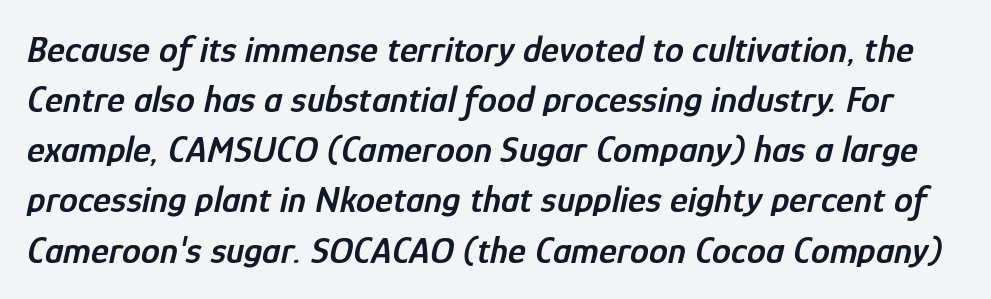
Is the type slanted? Yes — the strokes lean at a clear angle. The designer left line spacing at the default. This is the in-between weight designers call semibold or demi. Short note: letters normally spaced.
